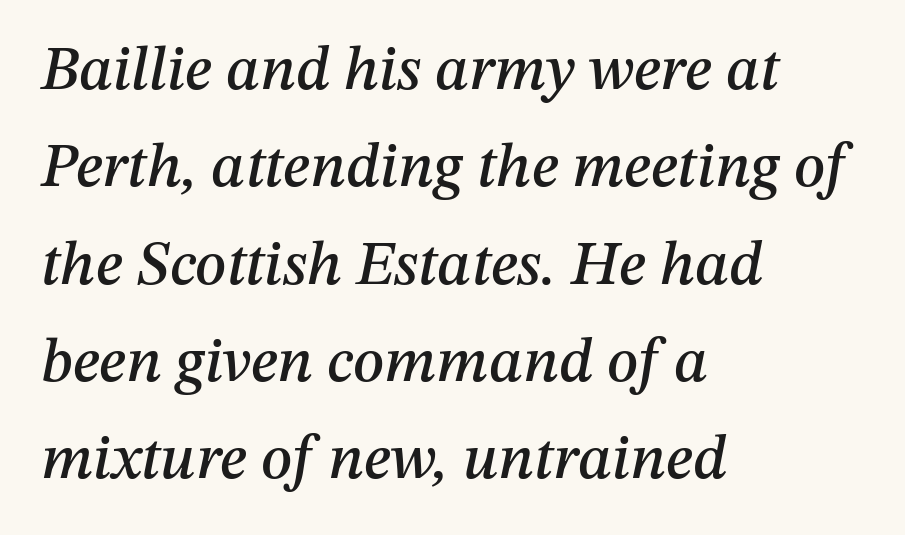
Evenly set lines give the paragraph a standard silhouette. Beneath every word, the page is bare. Italic: yes, the glyphs are oblique. These lines are rendered in a variable-pitch font. Does the copy run flush right? No — it runs flush left.
